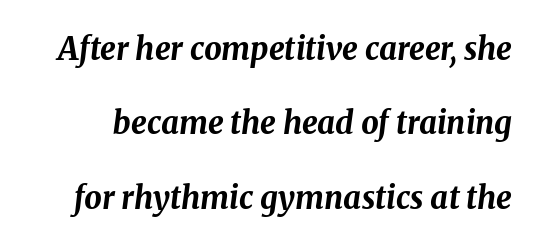
Q: Is the text bold? A: Yes.
Q: Is the text italic (slanted)? A: Yes, it leans right by about 8 degrees.
Q: Is the text underlined? A: No.
Q: Is the spacing between letters normal or unusually wide? A: Normal.
Q: Is the spacing between lines tight, normal or loose? A: Loose.
Q: Width (condensed, normal, or wide)? A: Normal.
Q: Stroke contrast? A: Medium.
Q: x-height? A: Medium.
Q: Monospaced? A: No.
